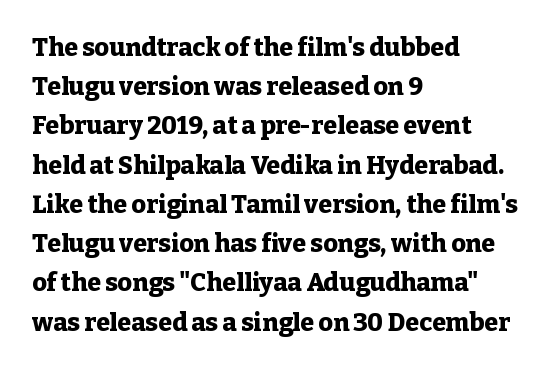
{"italic": "no", "bold": "yes", "underline": "no", "align": "left", "line_spacing": "normal", "line_spacing_ratio": 1.57, "letter_spacing": "normal", "letter_spacing_em": 0.0, "glyph_px": 25}
